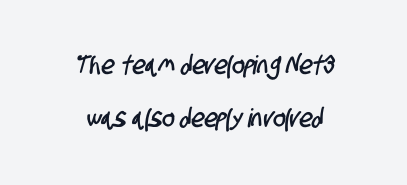
{"underline": "no", "line_spacing": "loose", "line_spacing_ratio": 2.04, "letter_spacing": "normal", "letter_spacing_em": 0.0, "glyph_px": 26}
